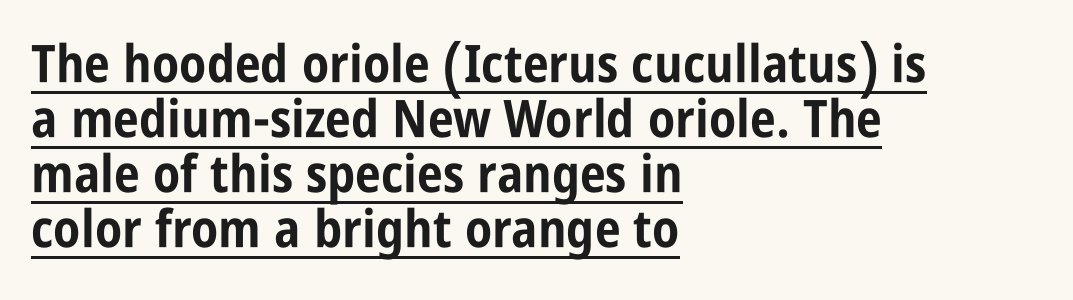
Looks like regular typesetting: each glyph gets only the width it needs. Horizontal alignment here is leftward, the default for most running prose. The font's upright variant was chosen for this text. The vertical gap from one line to the next is small. The typesetting leans heavy: a genuine bold. The letters carry no serifs — their stems end cleanly without finishing strokes.
